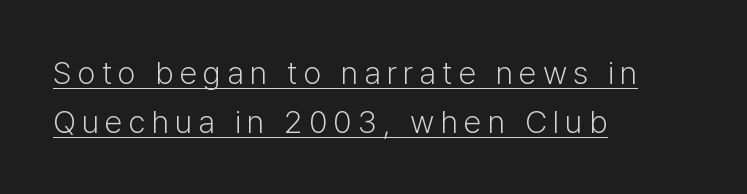
{"serif": "no", "italic": "no", "bold": "no", "weight": "light", "width": "normal", "stroke_contrast": "low", "x_height": "medium", "monospaced": "no", "underline": "yes", "align": "left", "line_spacing": "normal", "line_spacing_ratio": 1.53, "glyph_px": 32}
